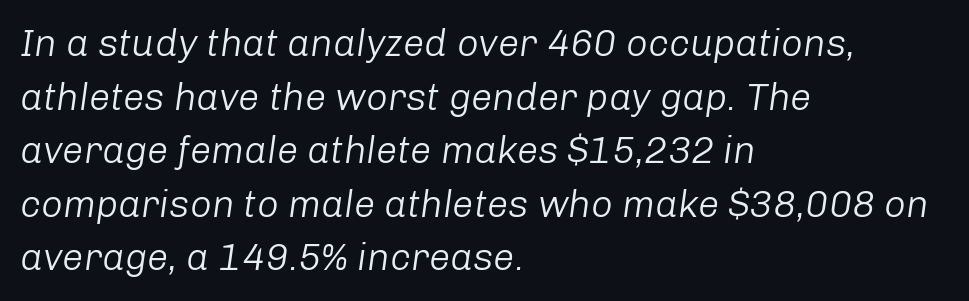
{"italic": "yes", "lean": "right", "slant_degrees": 8, "bold": "no", "weight": "light", "width": "normal", "stroke_contrast": "low", "x_height": "medium", "monospaced": "no", "underline": "no", "align": "left", "line_spacing": "normal", "line_spacing_ratio": 1.41, "letter_spacing": "normal", "letter_spacing_em": 0.0, "glyph_px": 38}
